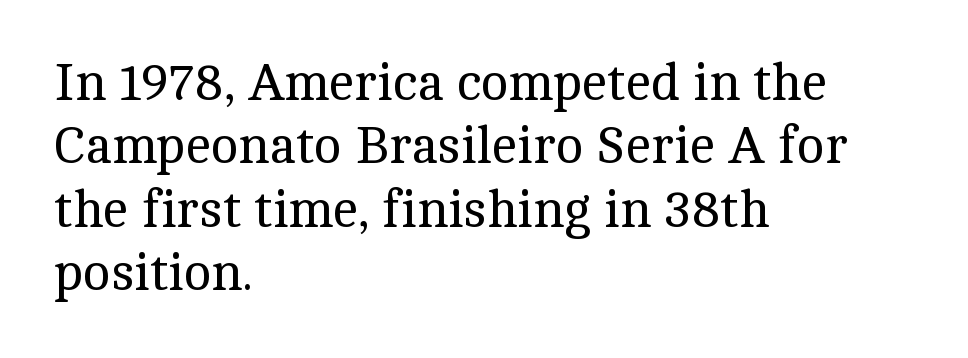
Q: Is the text bold? A: No.
Q: Is the text italic (slanted)? A: No, it is upright.
Q: Is the typeface a serif or a sans-serif typeface? A: Serif.
Q: Is the text underlined? A: No.
Q: How is the paragraph aligned? A: Left-aligned.
Q: Is the spacing between letters normal or unusually wide? A: Normal.
Q: Width (condensed, normal, or wide)? A: Normal.
Q: x-height? A: Medium.
Q: Monospaced? A: No.
